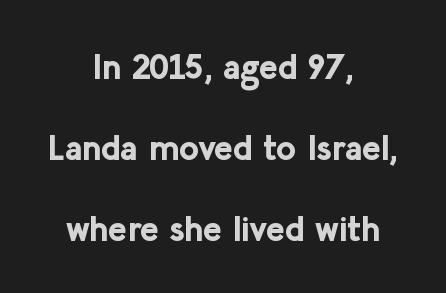
{"serif": "no", "italic": "no", "bold": "yes", "weight": "bold", "width": "normal", "stroke_contrast": "low", "x_height": "medium", "monospaced": "no", "underline": "no", "align": "center", "line_spacing": "loose", "line_spacing_ratio": 2.32, "letter_spacing": "normal", "letter_spacing_em": 0.0, "glyph_px": 35}
